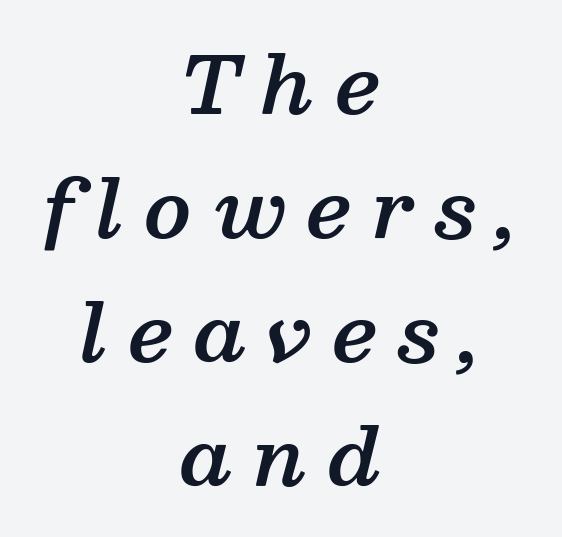
The rendering uses a moderate line-height, typical for paragraphs. Semibold letterforms, between regular and bold. The typeface chosen for these lines features serifs. Descender tails drop into unmarked territory. Looks like regular typesetting: each glyph gets only the width it needs.
